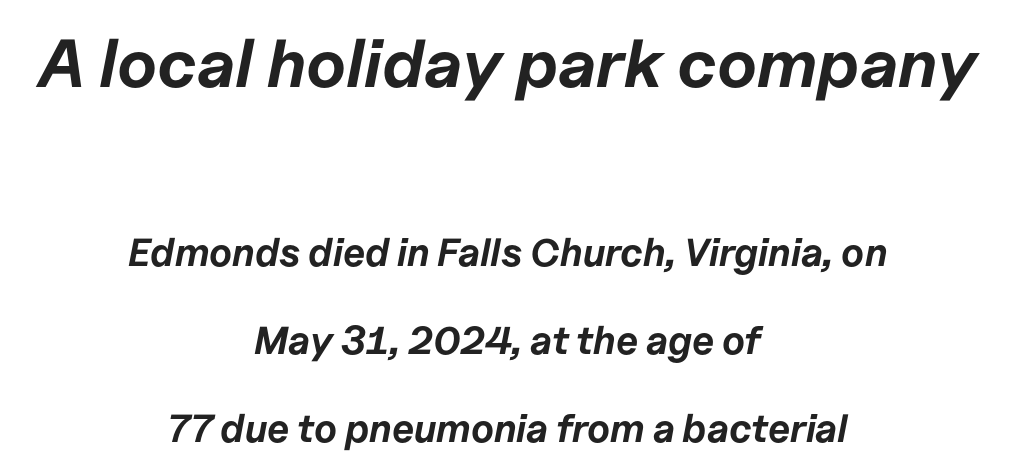
Q: Is the text bold? A: Yes.
Q: Is the text italic (slanted)? A: Yes, it leans right by about 11 degrees.
Q: Is the text underlined? A: No.
Q: How is the paragraph aligned? A: Centered.
Q: Is the spacing between letters normal or unusually wide? A: Normal.
Q: Is the spacing between lines tight, normal or loose? A: Loose.
Q: Which block of text is set in a larger size, the first (top) or the second (bottom)? A: The first (top) one.
Q: Width (condensed, normal, or wide)? A: Normal.
Q: Stroke contrast? A: Low.
Q: x-height? A: Medium.
Q: Monospaced? A: No.
